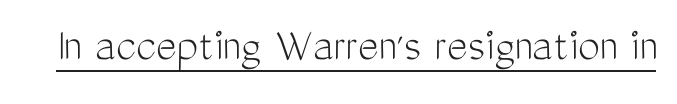
The image shows 49 px light, condensed sans-serif type, upright; set normal letter spacing, underlined; medium stroke contrast and a medium x-height.
